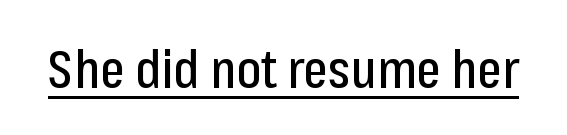
Upright lettering throughout. A baseline rule has been typeset under these characters. Looks like regular typesetting: each glyph gets only the width it needs. The characters display no serif detailing; their extremities are plain. The tracking reads as untouched default to a designer's eye.
